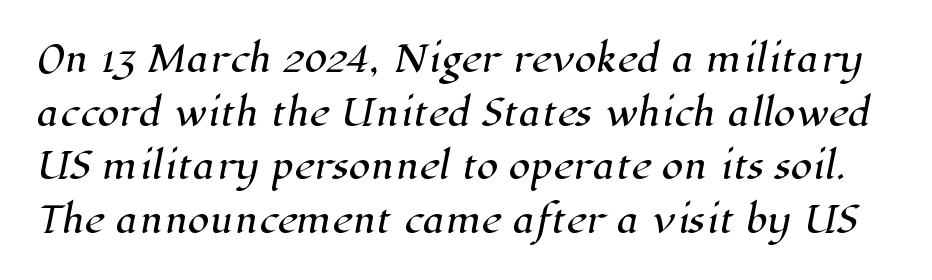
The image shows 35 px serif type; set normal line spacing (1.53x), normal letter spacing, not underlined; high stroke contrast and a medium x-height.
